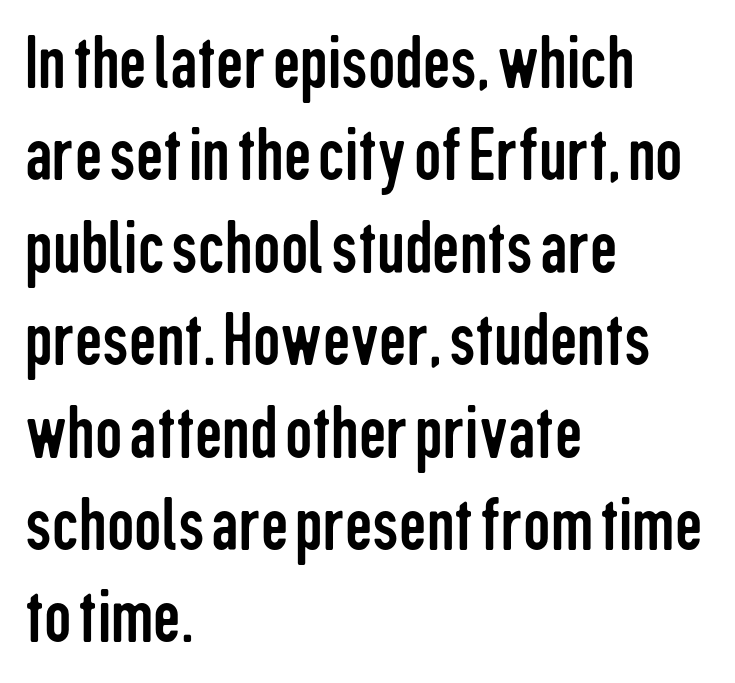
{"serif": "no", "italic": "no", "bold": "no", "weight": "regular", "width": "condensed", "stroke_contrast": "low", "x_height": "medium", "monospaced": "no", "underline": "no", "align": "left", "line_spacing_ratio": 1.2, "letter_spacing": "normal", "letter_spacing_em": 0.0, "glyph_px": 77}
